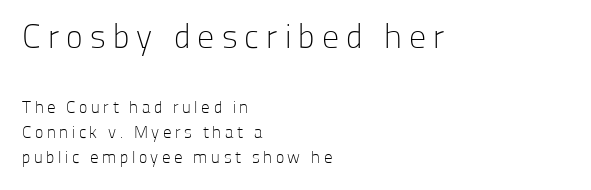
Q: Is the text bold? A: No.
Q: Is the text italic (slanted)? A: No, it is upright.
Q: Is the typeface a serif or a sans-serif typeface? A: Sans-serif.
Q: Is the text underlined? A: No.
Q: How is the paragraph aligned? A: Left-aligned.
Q: Is the spacing between letters normal or unusually wide? A: Unusually wide.
Q: Is the spacing between lines tight, normal or loose? A: Normal.
Q: Which block of text is set in a larger size, the first (top) or the second (bottom)? A: The first (top) one.
Q: Width (condensed, normal, or wide)? A: Normal.
Q: Stroke contrast? A: Low.
Q: x-height? A: Medium.
Q: Monospaced? A: No.
